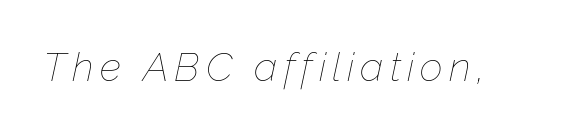
{"italic": "yes", "lean": "right", "slant_degrees": 12, "bold": "no", "weight": "thin", "width": "normal", "stroke_contrast": "low", "x_height": "medium", "monospaced": "no", "underline": "no", "glyph_px": 40}
